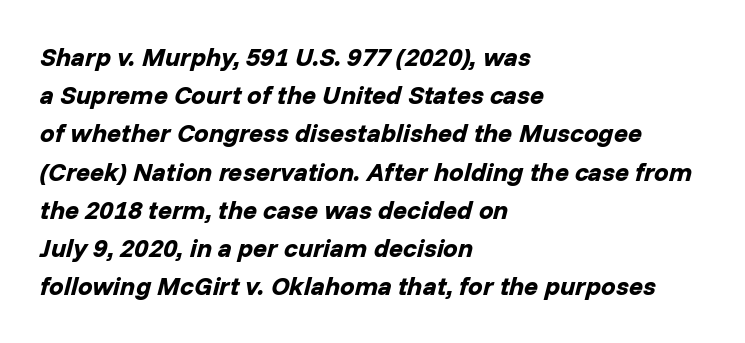
I'd describe the lettering as bold — thick and assertive. Baseline-to-baseline distance is the conventional proportion of letter height. Teacher's note: observe the even left margin — that is flush-left alignment. Just letters on the line, the space beneath them empty. The gaps between neighbouring characters are ordinary and unremarkable. In terms of posture, this sample is oblique.
